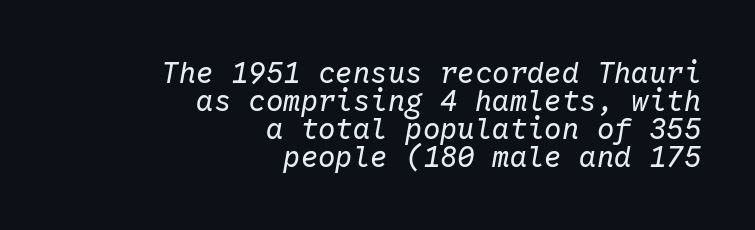
Would a proofreader flag this as italicized? Yes. The strip under each line holds only bare page. Heft: none added — not bold. Casual observation: everything's shoved over to the right. This block would grow much taller if given ordinary leading; it's compressed now.
